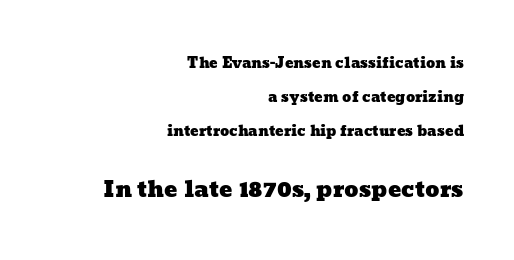
Q: Is the text underlined? A: No.
Q: How is the paragraph aligned? A: Right-aligned.
Q: Is the spacing between letters normal or unusually wide? A: Normal.
Q: Is the spacing between lines tight, normal or loose? A: Loose.
Q: Which block of text is set in a larger size, the first (top) or the second (bottom)? A: The second (bottom) one.
